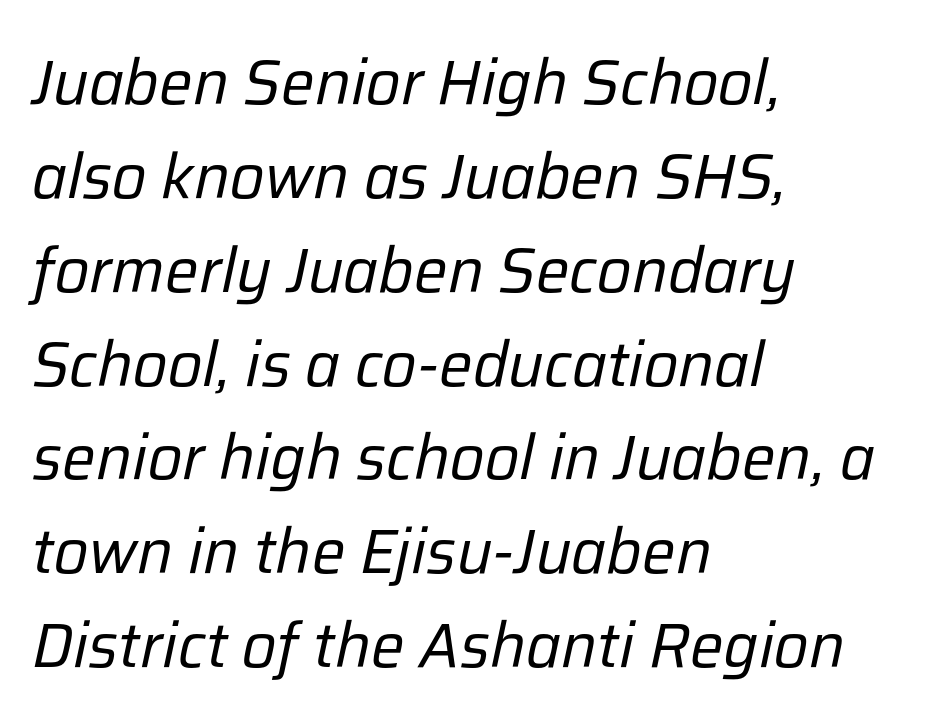
{"italic": "yes", "lean": "right", "slant_degrees": 12, "bold": "no", "weight": "regular", "width": "normal", "stroke_contrast": "low", "x_height": "medium", "monospaced": "no", "underline": "no", "align": "left", "line_spacing": "normal", "line_spacing_ratio": 1.49, "letter_spacing": "normal", "letter_spacing_em": 0.0, "glyph_px": 63}
